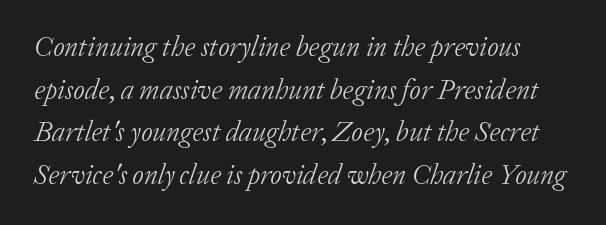
Q: Is the text bold? A: No.
Q: Is the text italic (slanted)? A: Yes, it leans right by about 20 degrees.
Q: Is the typeface a serif or a sans-serif typeface? A: Serif.
Q: Is the text underlined? A: No.
Q: Is the spacing between letters normal or unusually wide? A: Normal.
Q: Is the spacing between lines tight, normal or loose? A: Normal.
Q: Width (condensed, normal, or wide)? A: Normal.
Q: Stroke contrast? A: Low.
Q: x-height? A: Medium.
Q: Monospaced? A: No.
